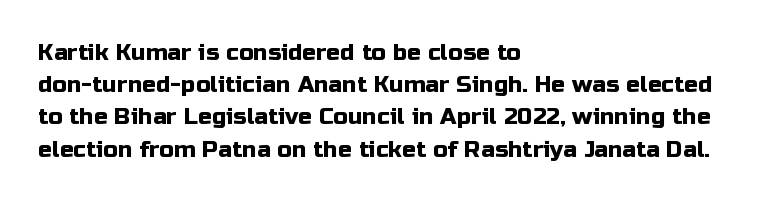
Q: Is the text italic (slanted)? A: No, it is upright.
Q: Is the text underlined? A: No.
Q: How is the paragraph aligned? A: Left-aligned.
Q: Is the spacing between letters normal or unusually wide? A: Normal.
Q: Is the spacing between lines tight, normal or loose? A: Normal.
